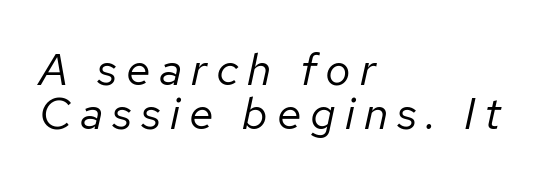
Any mark beneath the type? The region is blank. Summary of weight: not heavy and not bold. The vertical gap from one line to the next is small. The lettering tilts uniformly, giving the passage an italic look. The passage shown is typed in a proportional face where columns would drift.
